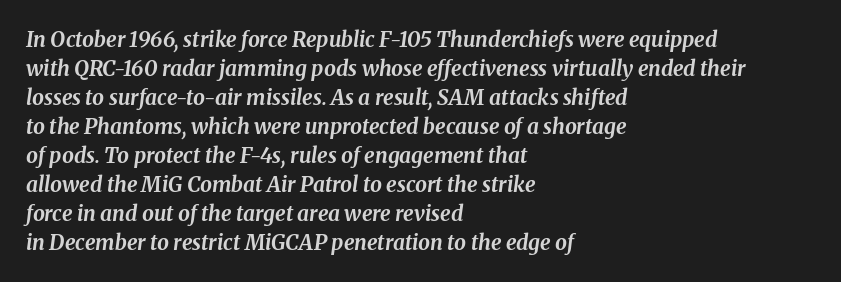
Q: Is the text bold? A: Yes.
Q: Is the text italic (slanted)? A: Yes, it leans right by about 8 degrees.
Q: Is the text underlined? A: No.
Q: How is the paragraph aligned? A: Left-aligned.
Q: Is the spacing between letters normal or unusually wide? A: Normal.
Q: Is the spacing between lines tight, normal or loose? A: Normal.
